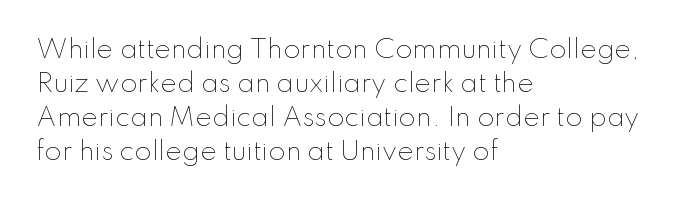
Q: Is the text bold? A: No.
Q: Is the text italic (slanted)? A: No, it is upright.
Q: Is the text underlined? A: No.
Q: How is the paragraph aligned? A: Left-aligned.
Q: Is the spacing between letters normal or unusually wide? A: Normal.
Q: Is the spacing between lines tight, normal or loose? A: Normal.
